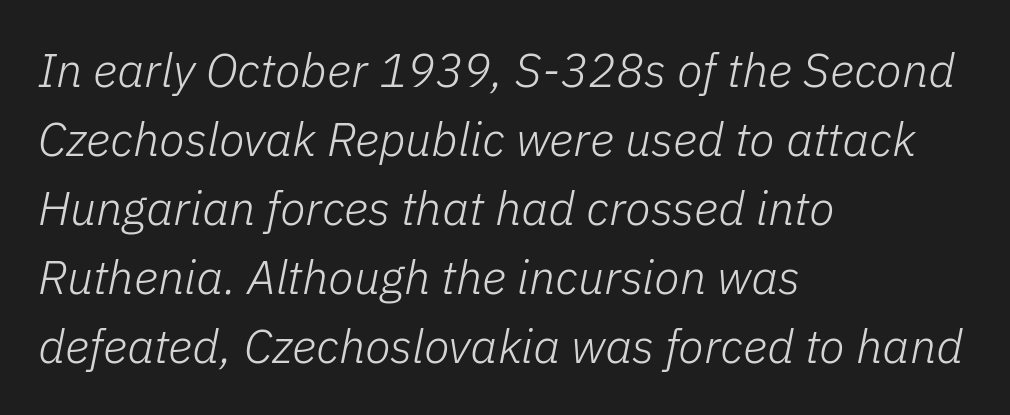
The image shows 47 px light type, italic (leaning right); set left-aligned, normal line spacing (1.47x), normal letter spacing, not underlined; low stroke contrast and a medium x-height.
